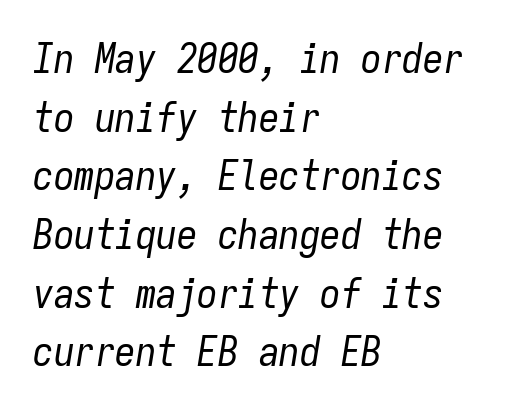
Q: Is the text bold? A: No.
Q: Is the text italic (slanted)? A: Yes, it leans right by about 9 degrees.
Q: Is the text underlined? A: No.
Q: How is the paragraph aligned? A: Left-aligned.
Q: Is the spacing between letters normal or unusually wide? A: Normal.
Q: Is the spacing between lines tight, normal or loose? A: Normal.
Q: Width (condensed, normal, or wide)? A: Condensed.
Q: Stroke contrast? A: Low.
Q: x-height? A: Medium.
Q: Monospaced? A: Yes.
